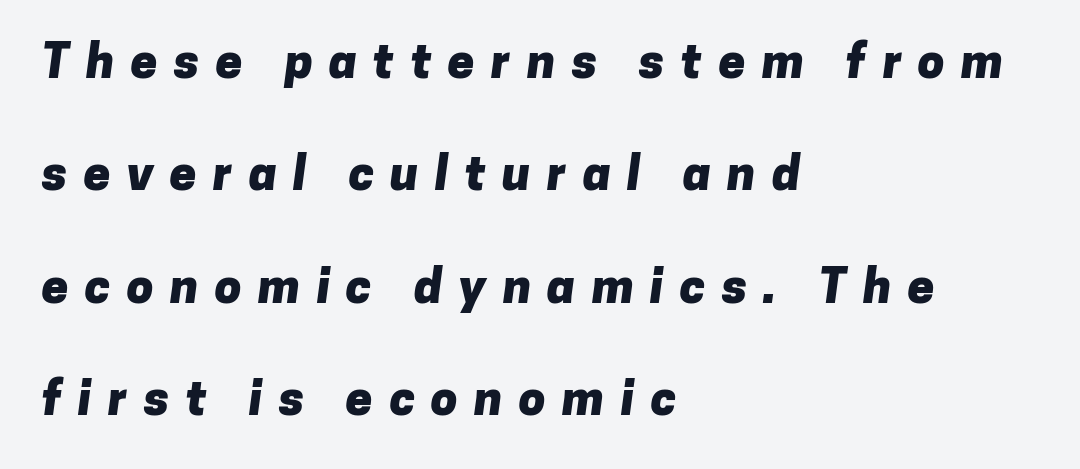
Heavy, bold letterforms. Glyph-to-glyph distance is far greater than everyday printed text. Classification — sans serif. The space between consecutive lines is lavish. Leftover space on each line is placed entirely after the last word.
